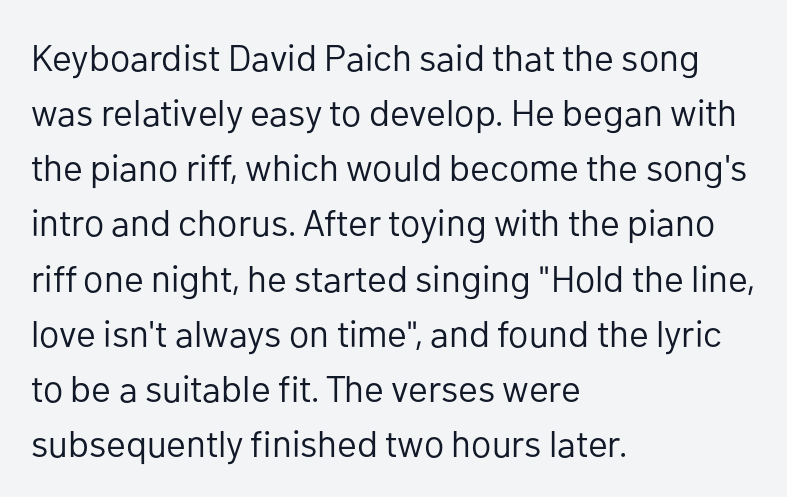
{"serif": "no", "italic": "no", "bold": "no", "weight": "regular", "width": "normal", "stroke_contrast": "low", "x_height": "medium", "monospaced": "no", "underline": "no", "align": "left", "line_spacing": "normal", "line_spacing_ratio": 1.49, "letter_spacing": "normal", "letter_spacing_em": 0.0, "glyph_px": 37}
